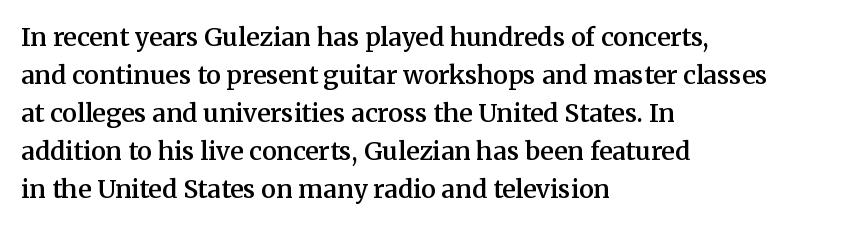
{"italic": "no", "bold": "semi", "underline": "no", "align": "left", "line_spacing": "normal", "line_spacing_ratio": 1.52, "letter_spacing": "normal", "letter_spacing_em": 0.0, "glyph_px": 25}
